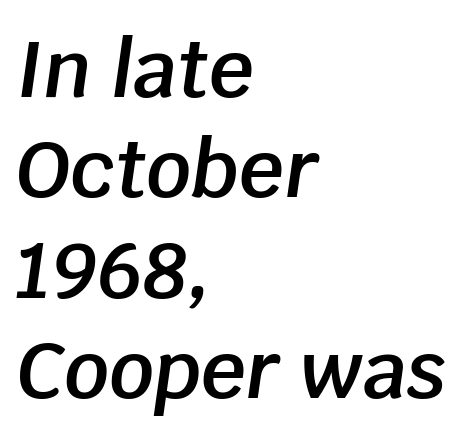
The image shows 79 px semibold type, italic (leaning right); set left-aligned, normal line spacing (1.27x), normal letter spacing, not underlined; low stroke contrast and a large x-height.
